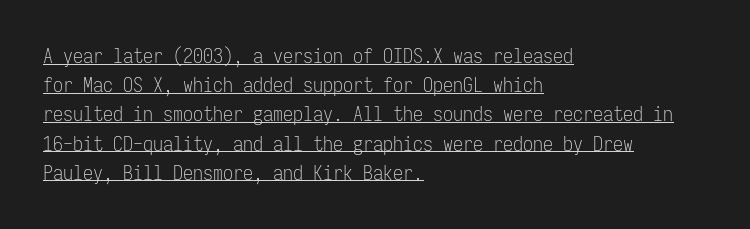
The image shows 20 px text type, upright; set left-aligned, normal line spacing (1.46x), normal letter spacing, underlined.
